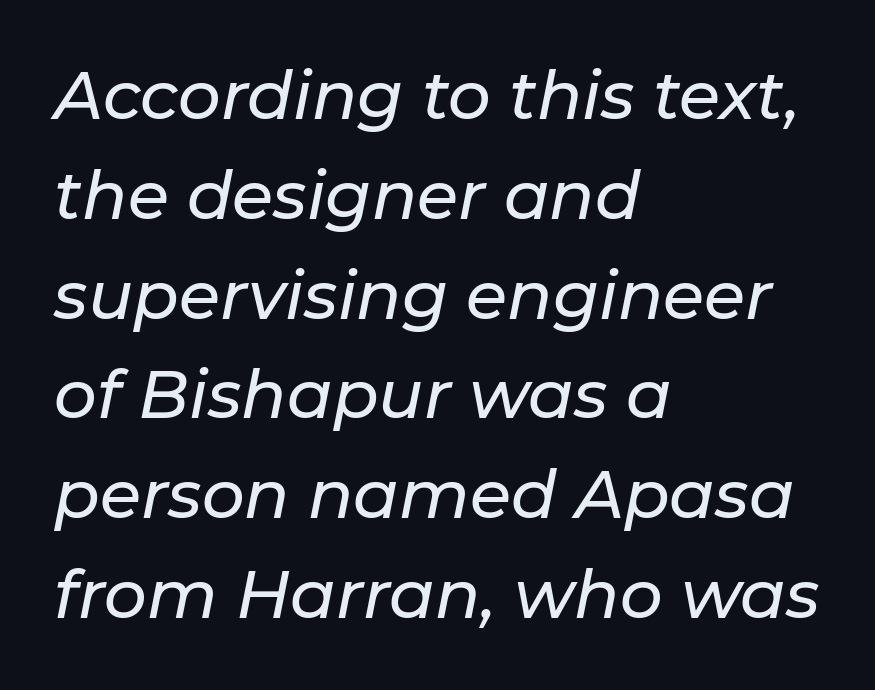
{"italic": "yes", "lean": "right", "slant_degrees": 11, "width": "normal", "stroke_contrast": "low", "x_height": "medium", "monospaced": "no", "underline": "no", "align": "left", "line_spacing": "normal", "line_spacing_ratio": 1.49, "letter_spacing": "normal", "letter_spacing_em": 0.0, "glyph_px": 67}
